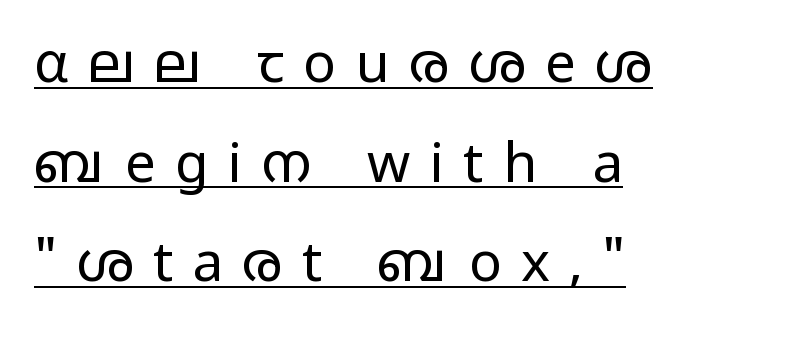
The image shows 55 px regular-weight, wide sans-serif type, upright; set left-aligned, line spacing 1.81x, unusually wide letter spacing (+0.35 em), underlined; low stroke contrast and a medium x-height.
